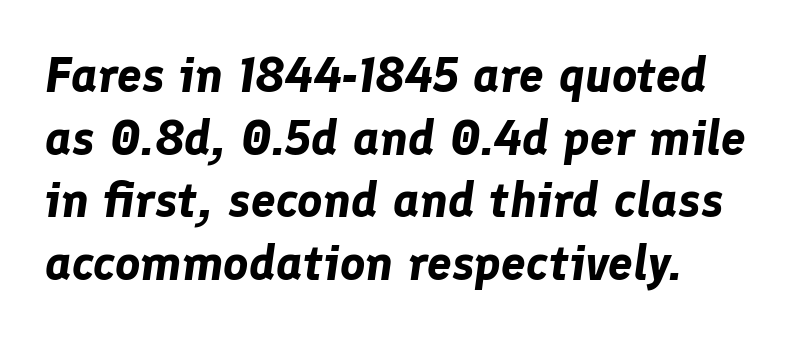
The image shows 49 px bold type, italic (leaning right); set left-aligned, normal line spacing (1.28x), normal letter spacing, not underlined; low stroke contrast and a medium x-height.
